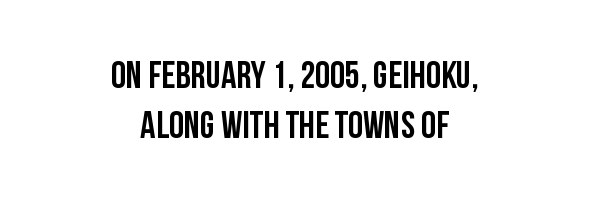
Character widths vary here, with narrow letters taking less room than wide ones. Layout note: lines centered. Is this a sans? Yes — the strokes have no serifs. Does the leading feel generous? No, just average. The gap between lines stays unmarked.
